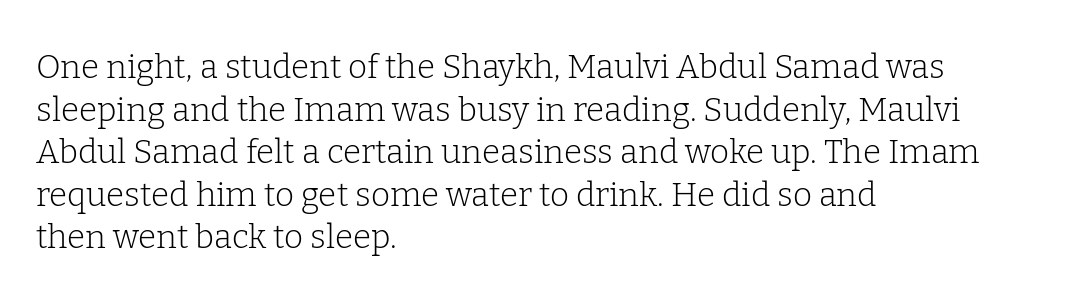
The image shows 33 px light serif type, upright; set left-aligned, normal line spacing (1.29x), normal letter spacing, not underlined; low stroke contrast and a medium x-height.
